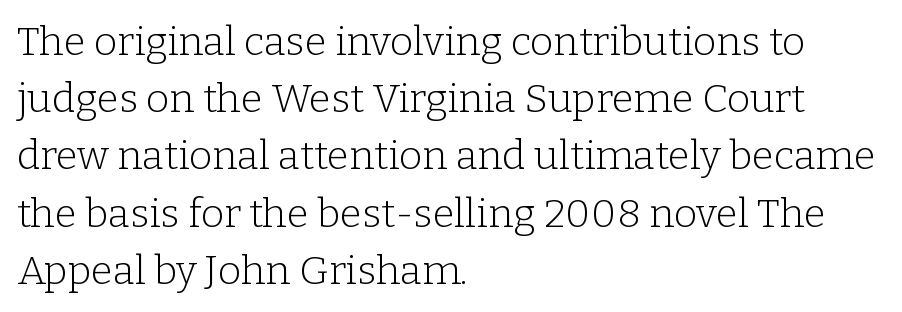
Stroke thickness stays within the range of a standard reading face or lighter. These lines are set flush left with a ragged right edge. Characters remain perfectly vertical along every line. Has an underline been added? It has not.
